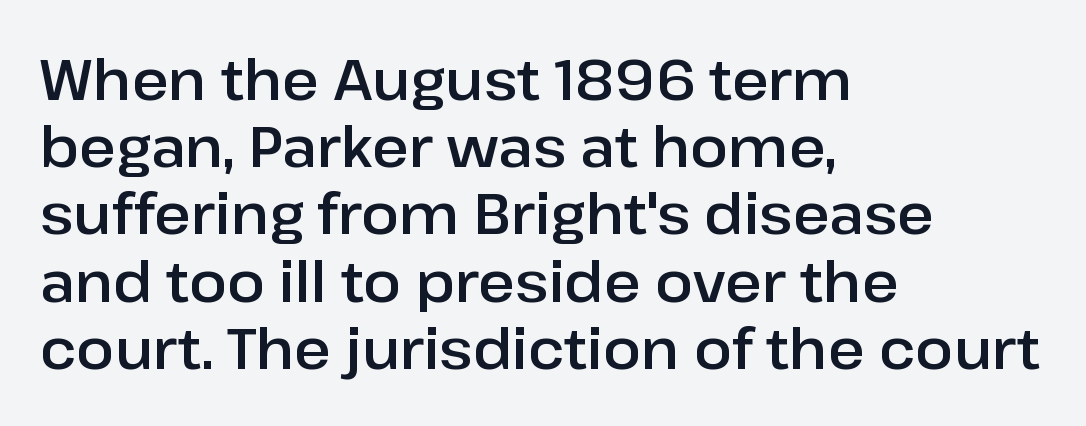
The image shows 56 px sans-serif type, upright; set left-aligned, line spacing 1.2x, normal letter spacing, not underlined; low stroke contrast and a medium x-height.
